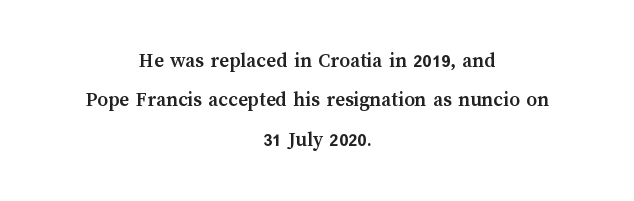
The image shows 21 px bold type, upright; set centered, line spacing 1.87x, normal letter spacing, not underlined.
